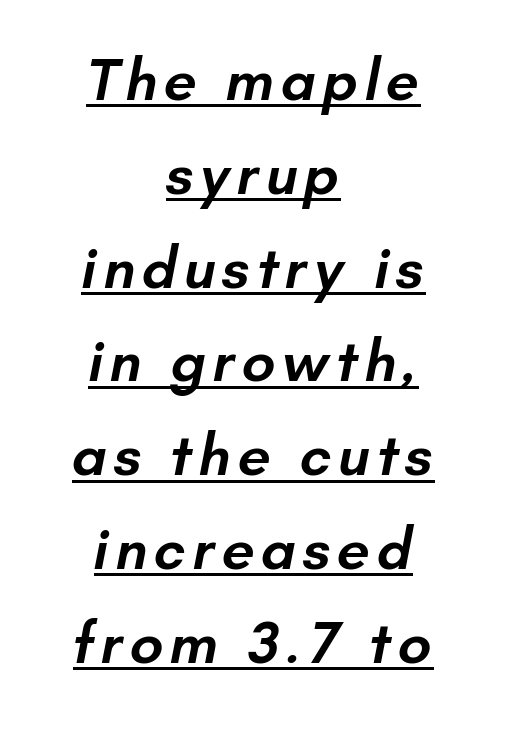
The passage shown is underscored from start to finish. Quick note: interline space is typical. Notice the strokes are somewhat thickened but not fully heavy: this is a semibold. Look at the bottom of the vertical strokes: they stop flat, with no serifs.
